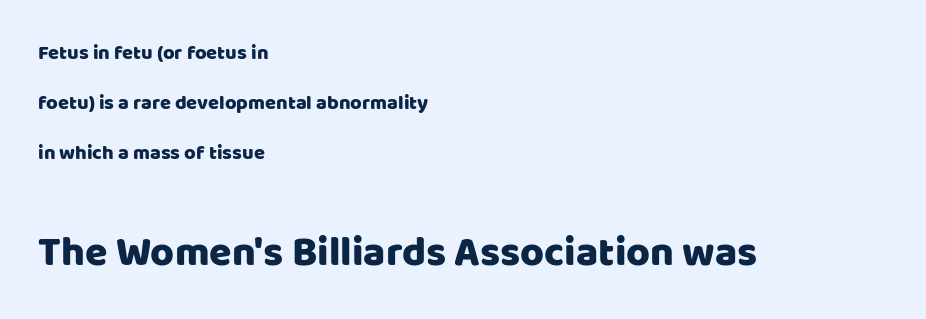
Q: Is the text italic (slanted)? A: No, it is upright.
Q: Is the typeface a serif or a sans-serif typeface? A: Sans-serif.
Q: Is the text underlined? A: No.
Q: How is the paragraph aligned? A: Left-aligned.
Q: Is the spacing between letters normal or unusually wide? A: Normal.
Q: Is the spacing between lines tight, normal or loose? A: Loose.
Q: Which block of text is set in a larger size, the first (top) or the second (bottom)? A: The second (bottom) one.
Q: Width (condensed, normal, or wide)? A: Normal.
Q: Stroke contrast? A: Low.
Q: x-height? A: Large.
Q: Monospaced? A: No.
